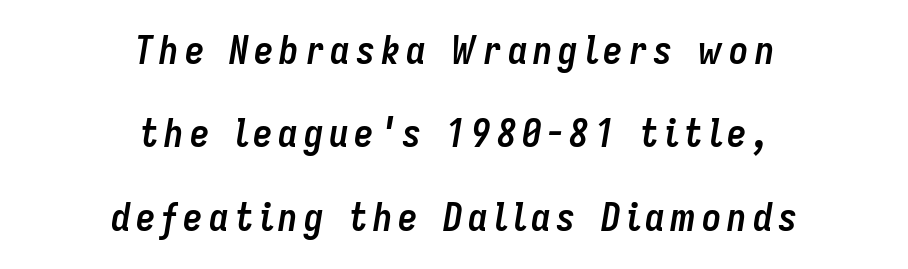
Q: Is the text bold? A: Yes.
Q: Is the text italic (slanted)? A: Yes, it leans right by about 9 degrees.
Q: Is the text underlined? A: No.
Q: How is the paragraph aligned? A: Centered.
Q: Is the spacing between lines tight, normal or loose? A: Loose.
Q: Width (condensed, normal, or wide)? A: Condensed.
Q: Stroke contrast? A: Low.
Q: x-height? A: Medium.
Q: Monospaced? A: No.
